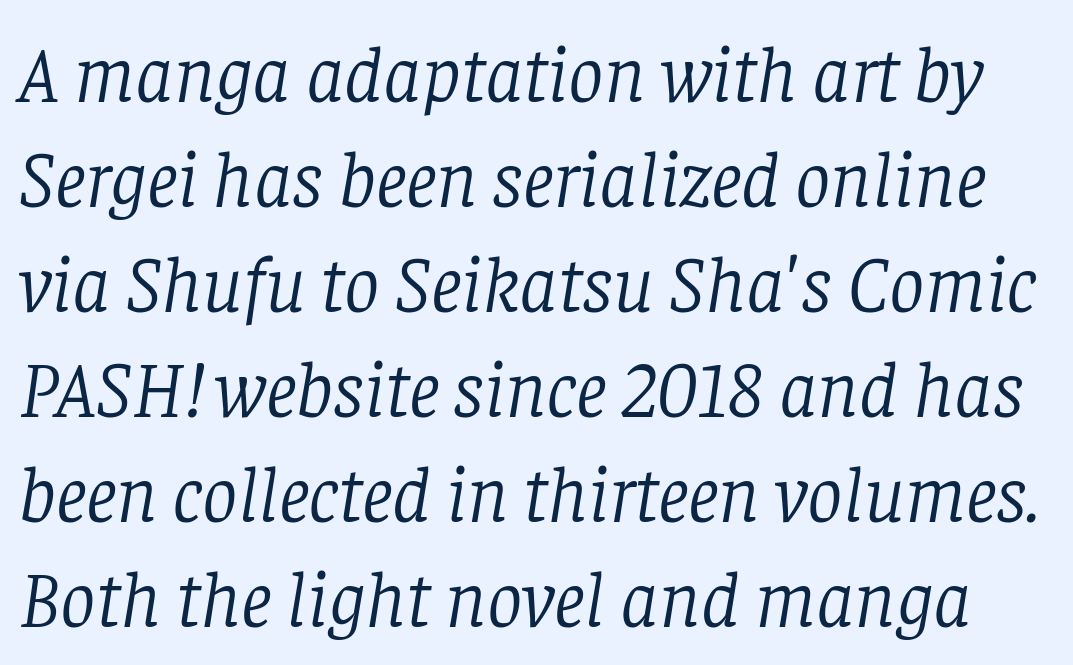
The image shows 79 px light serif type, italic (leaning right); set normal line spacing (1.33x), normal letter spacing, not underlined; low stroke contrast and a large x-height.
